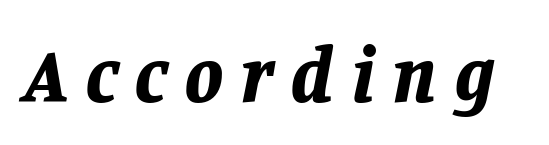
The image shows 79 px bold type, italic (leaning right); set unusually wide letter spacing (+0.21 em), not underlined; low stroke contrast and a large x-height.
